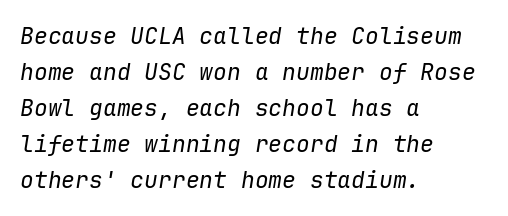
Q: Is the text bold? A: No.
Q: Is the text italic (slanted)? A: Yes, it leans right by about 9 degrees.
Q: Is the text underlined? A: No.
Q: How is the paragraph aligned? A: Left-aligned.
Q: Is the spacing between letters normal or unusually wide? A: Normal.
Q: Is the spacing between lines tight, normal or loose? A: Normal.
